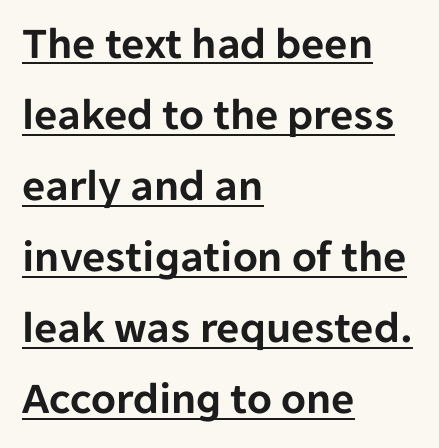
Horizontally, the lines are justified to the leading edge only. This sample uses an upright cut, with every glyph sitting square on the baseline. You could not count columns in this text — the font is proportionally spaced. Underlined type. The passage shown is typeset with a sans-serif family. Look at the tracking — it's just the regular setting, nothing added.
